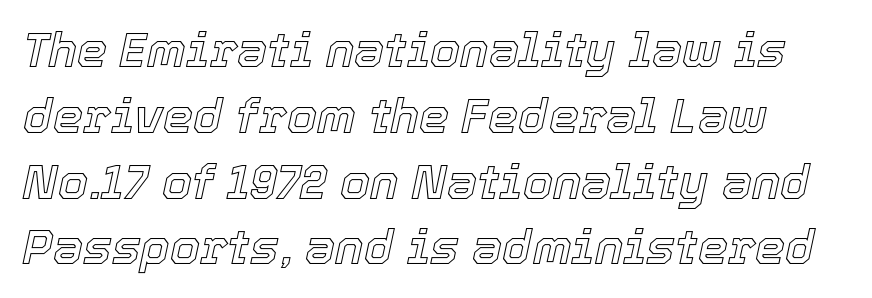
{"italic": "yes", "lean": "right", "slant_degrees": 12, "width": "normal", "x_height": "medium", "monospaced": "no", "underline": "no", "line_spacing": "normal", "line_spacing_ratio": 1.37, "letter_spacing": "normal", "letter_spacing_em": 0.0, "glyph_px": 48}
